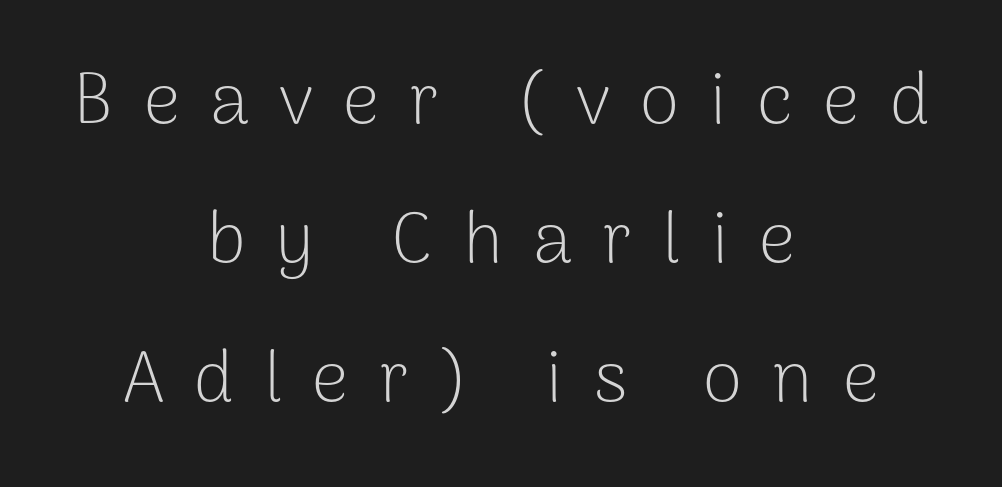
{"serif": "no", "italic": "no", "bold": "no", "weight": "light", "width": "normal", "stroke_contrast": "low", "x_height": "medium", "monospaced": "no", "underline": "no", "align": "center", "line_spacing": "loose", "line_spacing_ratio": 1.93, "letter_spacing": "wide", "letter_spacing_em": 0.42, "glyph_px": 72}
